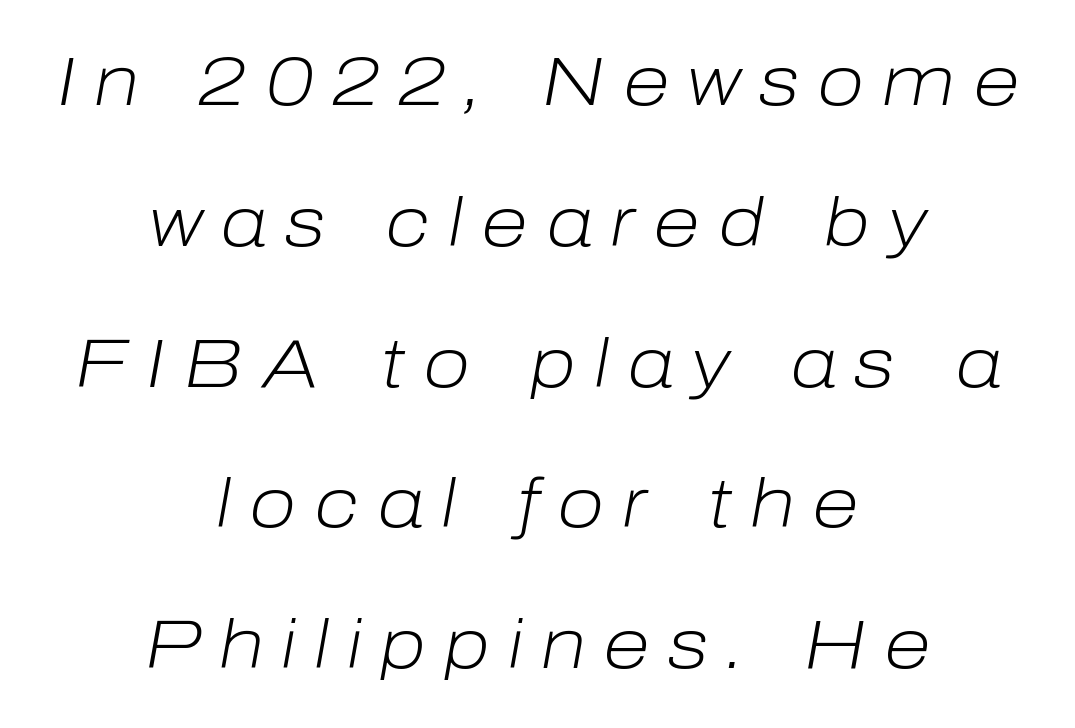
Q: Is the text bold? A: No.
Q: Is the text italic (slanted)? A: Yes, it leans right by about 10 degrees.
Q: Is the text underlined? A: No.
Q: How is the paragraph aligned? A: Centered.
Q: Is the spacing between letters normal or unusually wide? A: Unusually wide.
Q: Is the spacing between lines tight, normal or loose? A: Loose.
Q: Width (condensed, normal, or wide)? A: Normal.
Q: Stroke contrast? A: Low.
Q: x-height? A: Medium.
Q: Monospaced? A: No.
